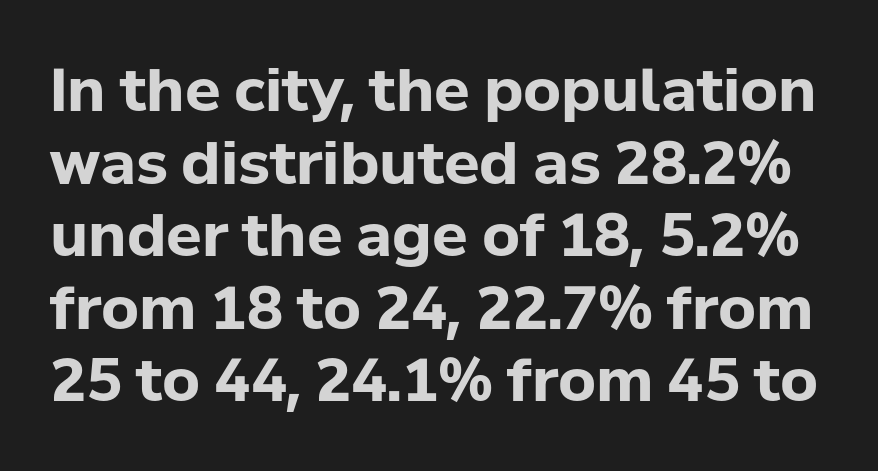
The image shows 59 px bold sans-serif type, upright; set line spacing 1.23x, normal letter spacing, not underlined; low stroke contrast and a medium x-height.
